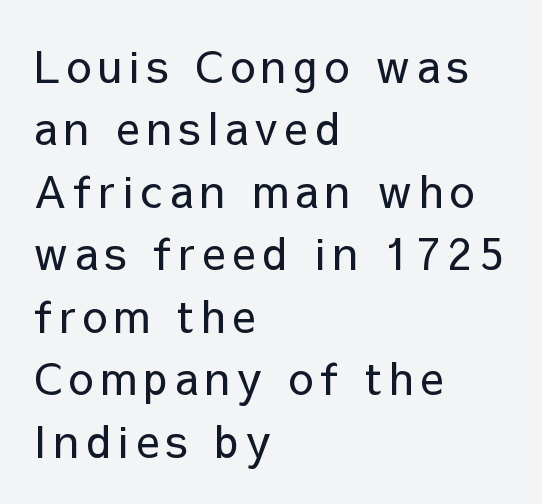
{"serif": "no", "italic": "no", "bold": "no", "weight": "regular", "width": "normal", "stroke_contrast": "low", "x_height": "medium", "monospaced": "no", "underline": "no", "align": "left", "line_spacing": "normal", "line_spacing_ratio": 1.42, "glyph_px": 44}
